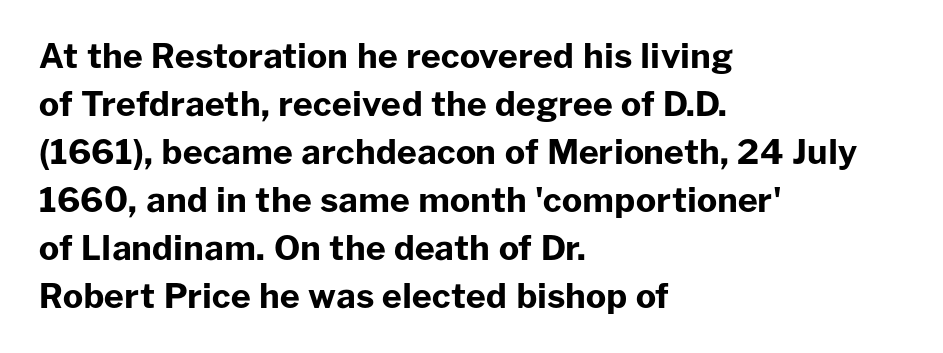
{"serif": "no", "italic": "no", "bold": "yes", "weight": "bold", "width": "normal", "stroke_contrast": "low", "x_height": "medium", "monospaced": "no", "underline": "no", "align": "left", "line_spacing": "normal", "line_spacing_ratio": 1.41, "letter_spacing": "normal", "letter_spacing_em": 0.0, "glyph_px": 34}
